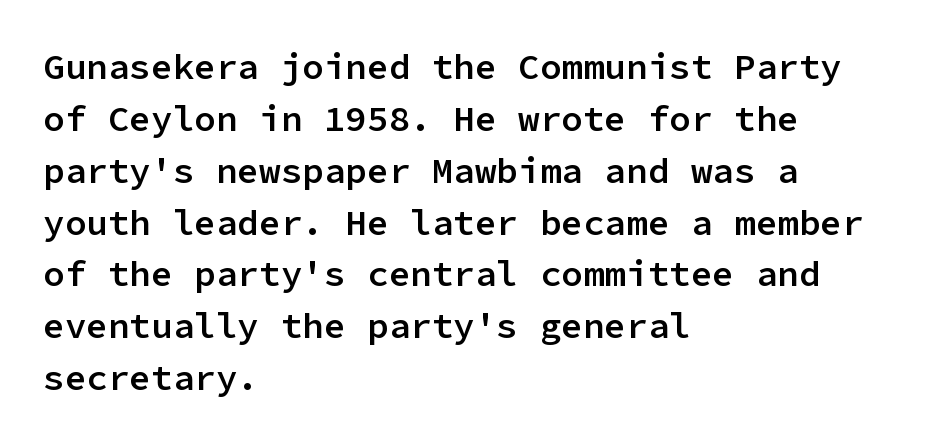
The image shows 36 px semibold sans-serif type, upright, monospaced; set left-aligned, normal line spacing (1.44x), normal letter spacing, not underlined; low stroke contrast and a medium x-height.
